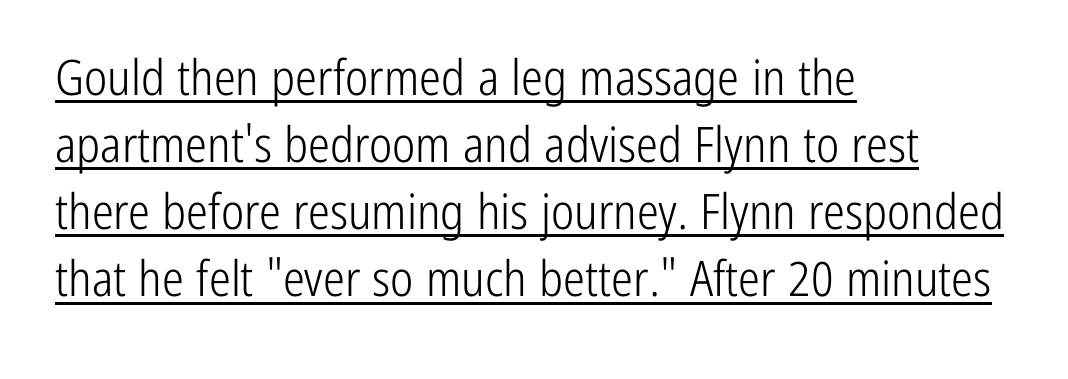
The image shows 49 px light, condensed sans-serif type, upright; set left-aligned, normal line spacing (1.37x), normal letter spacing, underlined; low stroke contrast and a medium x-height.
